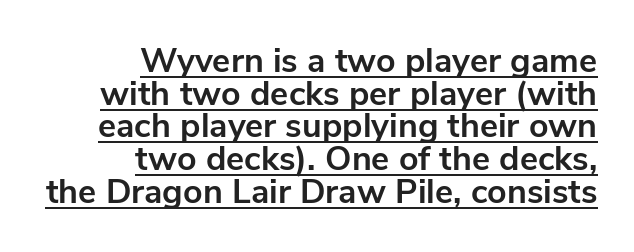
The image shows 34 px bold sans-serif type, upright; set right-aligned, tight line spacing (0.96x), normal letter spacing, underlined; low stroke contrast and a medium x-height.
